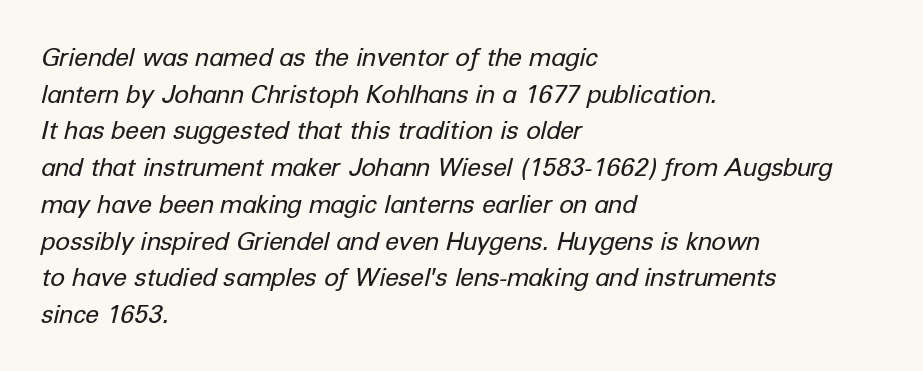
The image shows 25 px text type, italic (leaning right); set left-aligned, normal line spacing (1.47x), normal letter spacing, not underlined.
